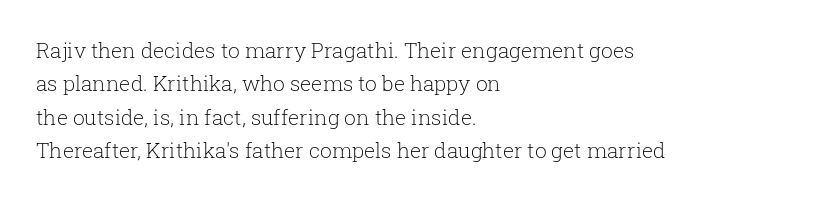
How would I describe the line gaps? Plain and ordinary. Weight: in the light-to-regular range. The type is set solid horizontally, with unmodified tracking. The lines are quadded left.
